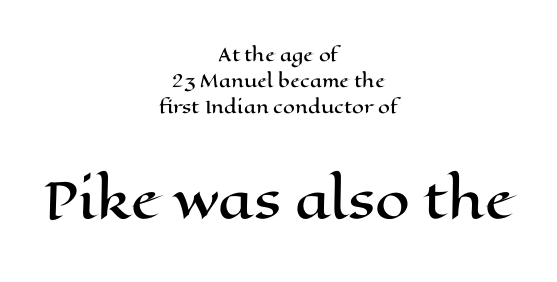
{"italic": "no", "width": "wide", "stroke_contrast": "high", "x_height": "medium", "monospaced": "no", "underline": "no", "align": "center", "line_spacing": "normal", "line_spacing_ratio": 1.53, "letter_spacing": "normal", "letter_spacing_em": 0.0, "larger_block": "second", "size_ratio": 2.94, "glyph_px": 50}
